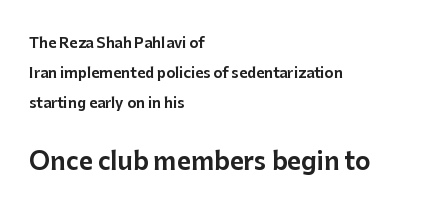
Characters remain perfectly vertical along every line. Tracking here is standard; glyphs follow each other at the usual distance. Any mark beneath the type? The region is blank. Leftover space on each line is placed entirely after the last word. Line spacing here is loose. Of the two passages, the one underneath uses the larger point size.
